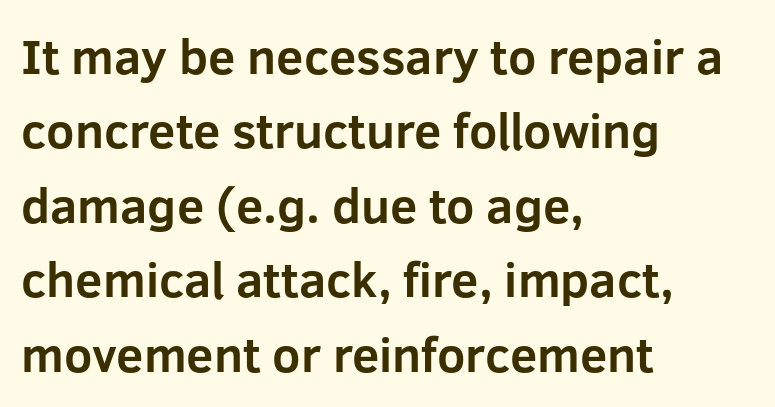
Each letter keeps its own natural width here, so spacing adapts to shape. Every letter is thick-stroked: bold, no question. The lettering holds an erect, upright posture throughout. The vertical gap from one line to the next is medium.
